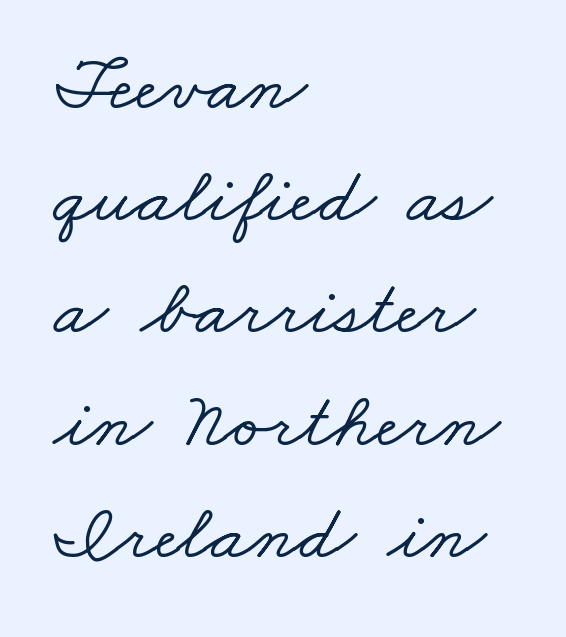
{"serif": "yes", "width": "wide", "stroke_contrast": "low", "x_height": "small", "monospaced": "no", "underline": "no", "align": "left", "line_spacing": "normal", "line_spacing_ratio": 1.42, "letter_spacing": "normal", "letter_spacing_em": 0.0, "glyph_px": 79}
